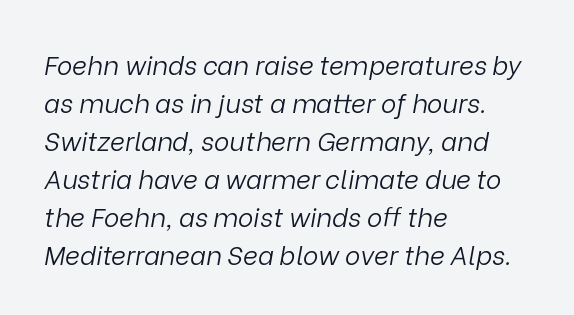
The image shows 26 px text type, italic (leaning right); set left-aligned, normal line spacing (1.46x), normal letter spacing, not underlined.
